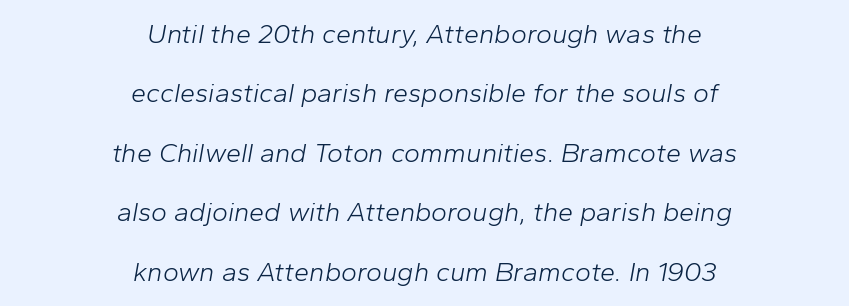
Centered paragraph, ragged on both sides. Check under the words: just untouched page. Students, observe: this is what heavily led, spacious text looks like. Observe the ordinary spacing: letters are neighbours, not strangers. This is not heavy type; no bold has been used.
